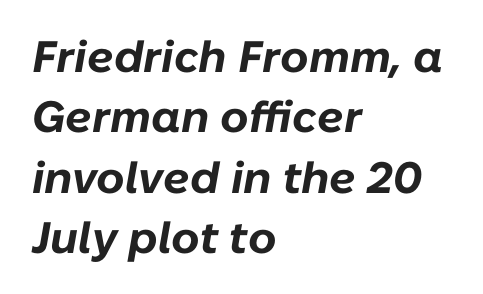
{"italic": "yes", "lean": "right", "slant_degrees": 10, "bold": "yes", "weight": "bold", "width": "normal", "stroke_contrast": "low", "x_height": "medium", "monospaced": "no", "underline": "no", "align": "left", "line_spacing": "normal", "line_spacing_ratio": 1.37, "letter_spacing": "normal", "letter_spacing_em": 0.0, "glyph_px": 44}
